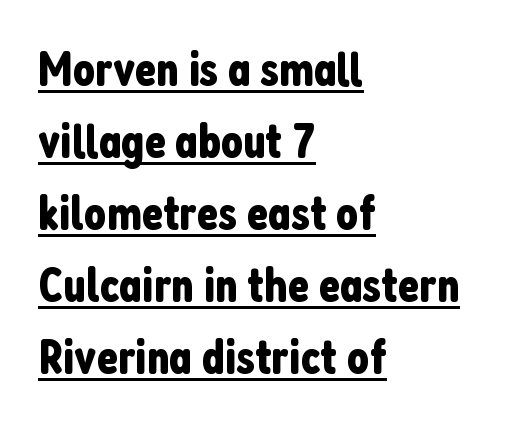
The image shows 49 px condensed sans-serif type, upright; set left-aligned, normal line spacing (1.47x), normal letter spacing, underlined; low stroke contrast and a medium x-height.
